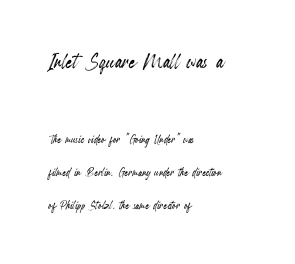
Q: Is the text italic (slanted)? A: Yes.
Q: Is the text underlined? A: No.
Q: How is the paragraph aligned? A: Left-aligned.
Q: Is the spacing between letters normal or unusually wide? A: Normal.
Q: Is the spacing between lines tight, normal or loose? A: Loose.
Q: Which block of text is set in a larger size, the first (top) or the second (bottom)? A: The first (top) one.
